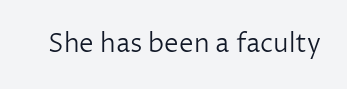
A roman cut, with each character standing at attention. Decoration check: the copy has no underline. The gaps between neighbouring characters are ordinary and unremarkable. Bold? No — there's no thickening of the strokes.
